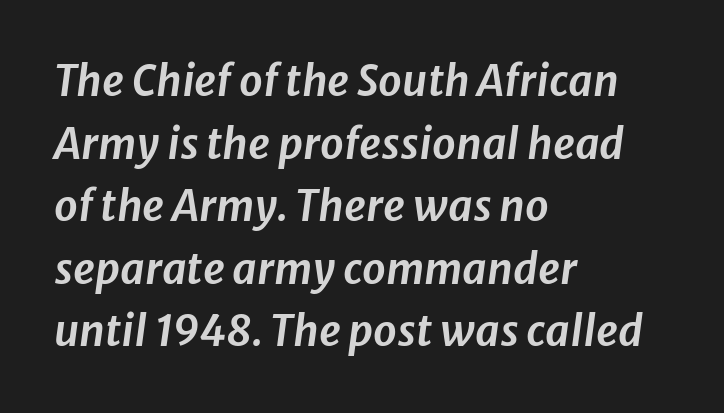
The image shows 42 px text type, italic (leaning right); set left-aligned, normal line spacing (1.49x), normal letter spacing, not underlined; low stroke contrast and a medium x-height.
